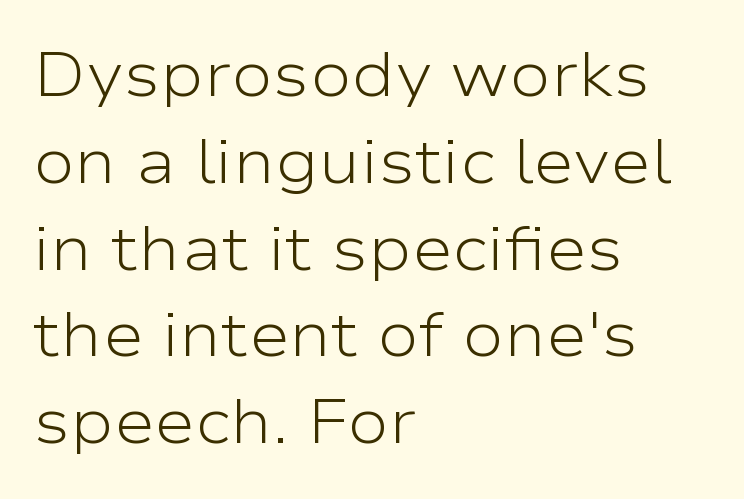
Q: Is the text bold? A: No.
Q: Is the text italic (slanted)? A: No, it is upright.
Q: Is the typeface a serif or a sans-serif typeface? A: Sans-serif.
Q: Is the text underlined? A: No.
Q: How is the paragraph aligned? A: Left-aligned.
Q: Is the spacing between letters normal or unusually wide? A: Normal.
Q: Is the spacing between lines tight, normal or loose? A: Normal.
Q: Width (condensed, normal, or wide)? A: Wide.
Q: Stroke contrast? A: Low.
Q: x-height? A: Medium.
Q: Monospaced? A: No.
